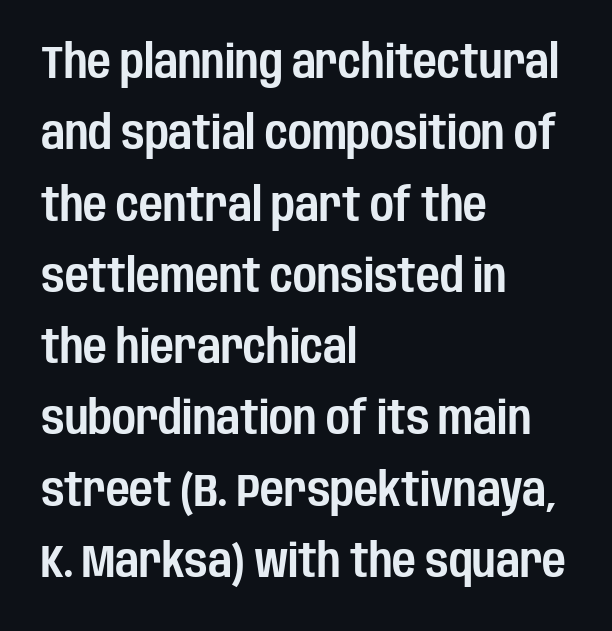
Is the block centered? No — it sits flush against the left margin. Does the lettering tilt? It doesn't — this is upright. Spacing verdict: proportional, widths tailored to each character. Observe the absence of serifs on each vertical stroke in this sample.
